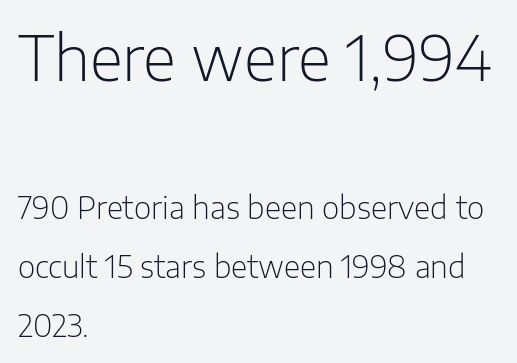
The image shows 61 px light sans-serif type, upright; set left-aligned, loose line spacing (1.98x), normal letter spacing, not underlined; the first (top) block is 2.03x larger; low stroke contrast and a medium x-height.
